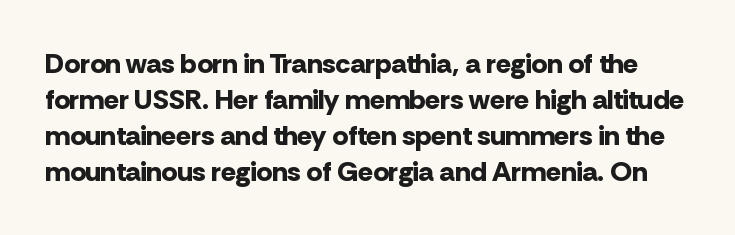
The image shows 28 px bold sans-serif type, upright; set normal line spacing (1.28x), normal letter spacing, not underlined; low stroke contrast and a medium x-height.
